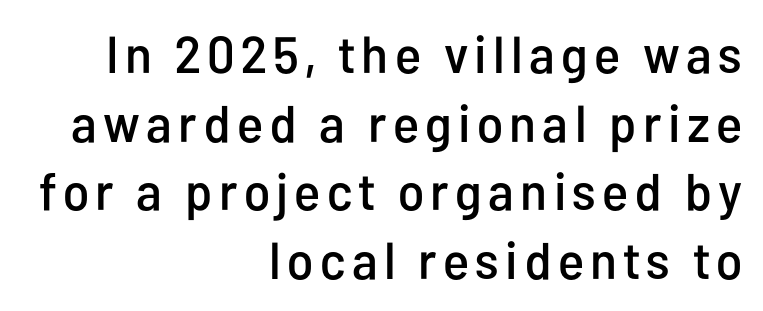
{"serif": "no", "italic": "no", "width": "condensed", "stroke_contrast": "low", "x_height": "medium", "monospaced": "no", "underline": "no", "align": "right", "line_spacing": "normal", "line_spacing_ratio": 1.32, "glyph_px": 52}
